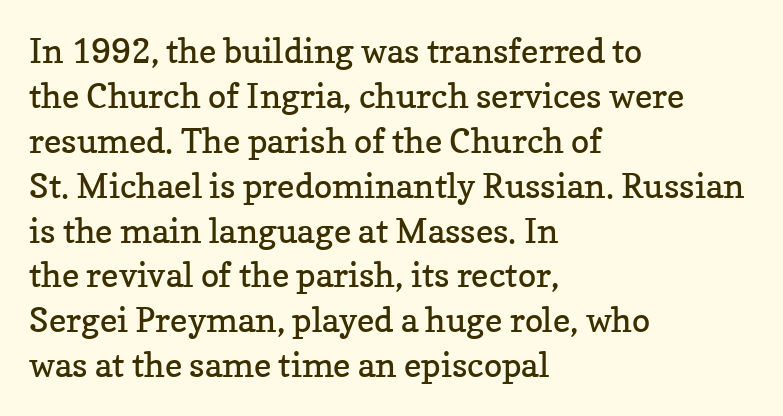
Q: Is the text bold? A: No.
Q: Is the text italic (slanted)? A: No, it is upright.
Q: Is the typeface a serif or a sans-serif typeface? A: Serif.
Q: Is the text underlined? A: No.
Q: How is the paragraph aligned? A: Left-aligned.
Q: Is the spacing between letters normal or unusually wide? A: Normal.
Q: Is the spacing between lines tight, normal or loose? A: Normal.
Q: Width (condensed, normal, or wide)? A: Normal.
Q: Stroke contrast? A: Low.
Q: x-height? A: Medium.
Q: Monospaced? A: No.
